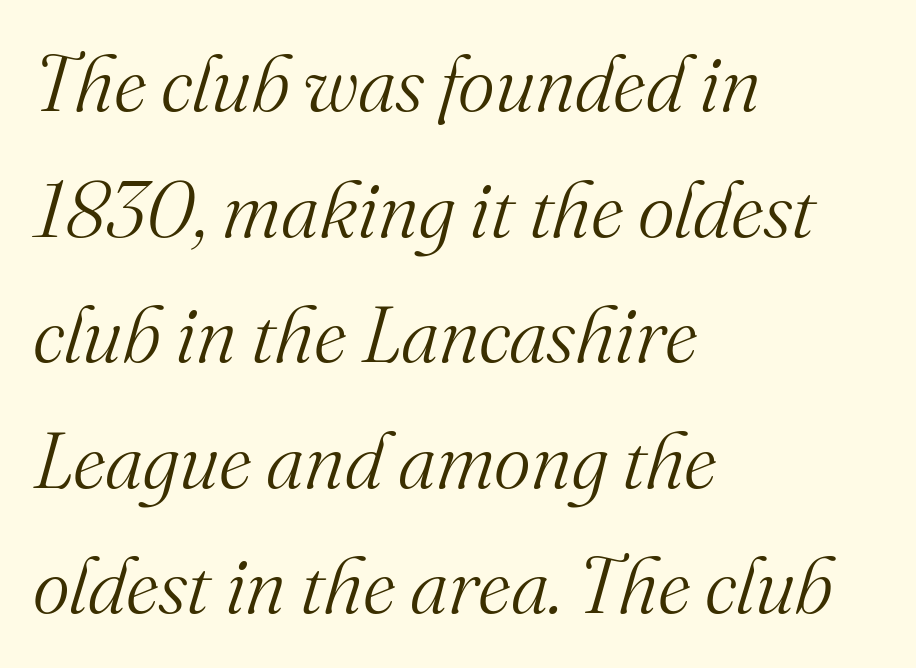
The image shows 79 px light serif type, italic (leaning right); set left-aligned, normal line spacing (1.59x), normal letter spacing, not underlined; medium stroke contrast and a small x-height.
